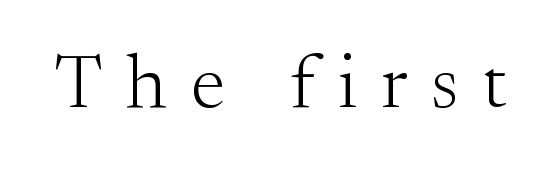
The image shows 77 px light serif type, upright; set unusually wide letter spacing (+0.31 em), not underlined; medium stroke contrast and a small x-height.
